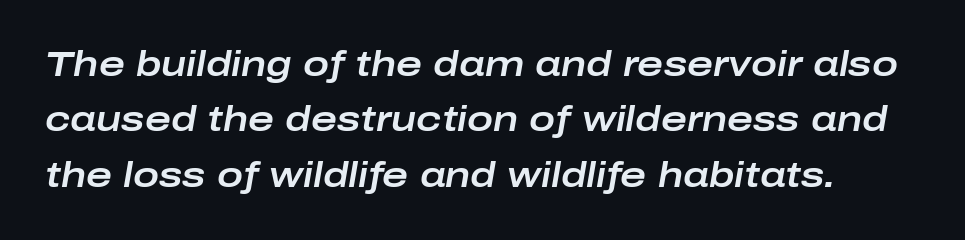
{"italic": "yes", "lean": "right", "slant_degrees": 10, "width": "wide", "stroke_contrast": "low", "x_height": "medium", "monospaced": "no", "underline": "no", "line_spacing": "normal", "line_spacing_ratio": 1.58, "letter_spacing": "normal", "letter_spacing_em": 0.0, "glyph_px": 35}
